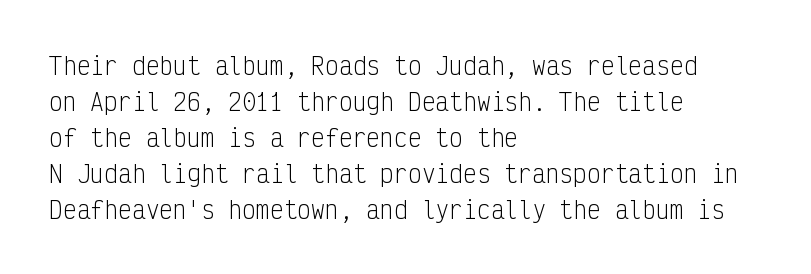
The foot of each line stays bare and open. It's the straight-up-and-down kind of type. The gaps between neighbouring characters are ordinary and unremarkable. A normal amount of white space separates one row of letters from the next. Typeset ragged right — the left edge is the straight one. Is the stroke heavy? The answer is a plain regular-or-lighter.
